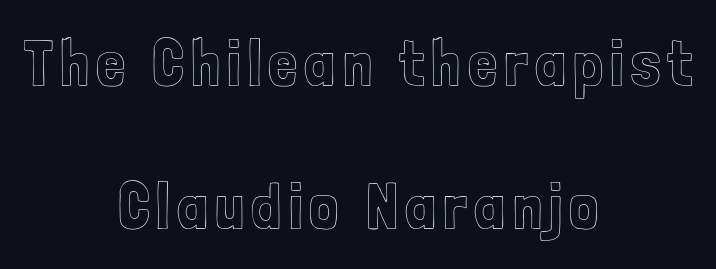
Each letter keeps its own natural width here, so spacing adapts to shape. Summary of vertical rhythm: relaxed, with wide interline spacing. Only glyphs here, with clear space below each row. The font's upright variant was chosen for this text. Short and long lines alike share a common midpoint.
